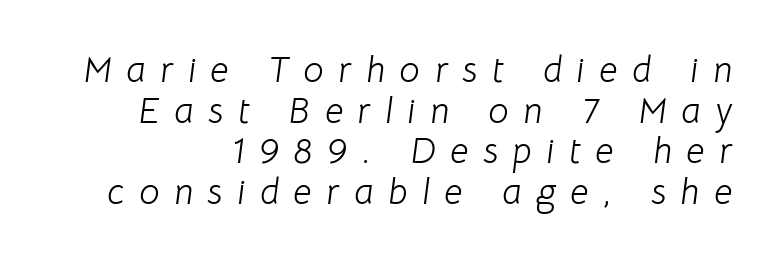
The image shows 36 px light type, italic (leaning right); set right-aligned, tight line spacing (1.13x), unusually wide letter spacing (+0.41 em), not underlined; low stroke contrast and a medium x-height.
